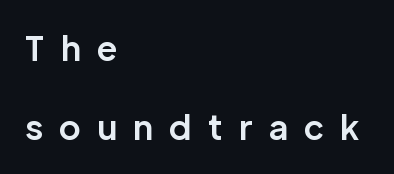
Typesetter's note: full bold, strokes at maximum text heaviness. Horizontally, the lines are justified to the leading edge only. The space beneath each line is pristine and unruled. Caption: expanded tracking, letters set apart. Italic? Not at all — the glyphs are vertical.
